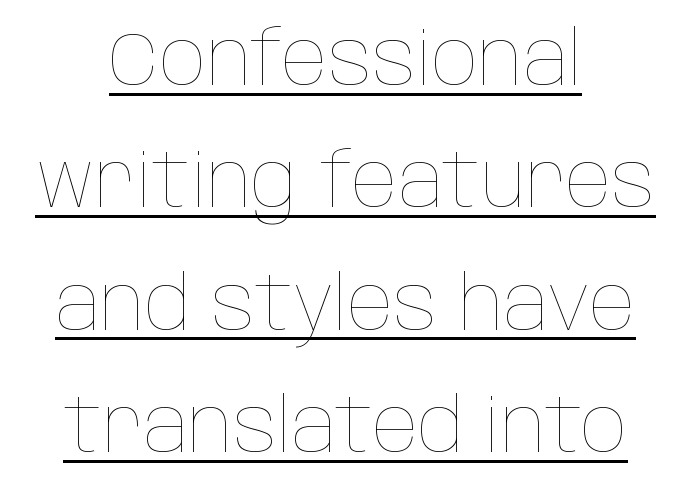
{"italic": "no", "bold": "no", "weight": "thin", "width": "condensed", "stroke_contrast": "low", "x_height": "large", "monospaced": "no", "underline": "yes", "align": "center", "line_spacing": "normal", "line_spacing_ratio": 1.61, "letter_spacing": "normal", "letter_spacing_em": 0.0, "glyph_px": 76}
